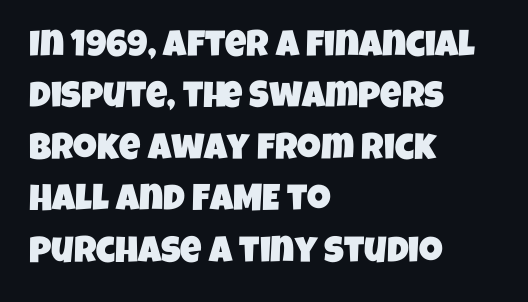
Q: Is the typeface a serif or a sans-serif typeface? A: Sans-serif.
Q: Is the text underlined? A: No.
Q: How is the paragraph aligned? A: Left-aligned.
Q: Is the spacing between letters normal or unusually wide? A: Normal.
Q: Is the spacing between lines tight, normal or loose? A: Normal.
Q: Width (condensed, normal, or wide)? A: Condensed.
Q: Stroke contrast? A: Low.
Q: x-height? A: Large.
Q: Monospaced? A: No.
